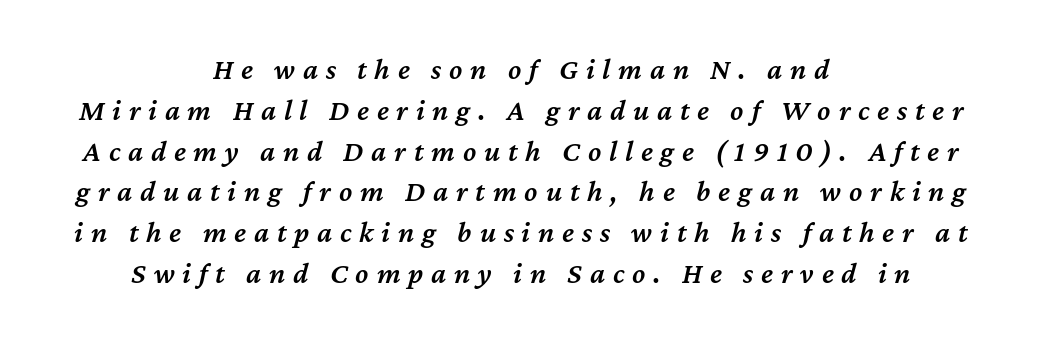
{"italic": "yes", "lean": "right", "slant_degrees": 12, "bold": "semi", "weight": "semibold", "width": "normal", "stroke_contrast": "medium", "x_height": "medium", "monospaced": "no", "underline": "no", "align": "center", "line_spacing": "normal", "line_spacing_ratio": 1.36, "letter_spacing": "wide", "letter_spacing_em": 0.26, "glyph_px": 30}
